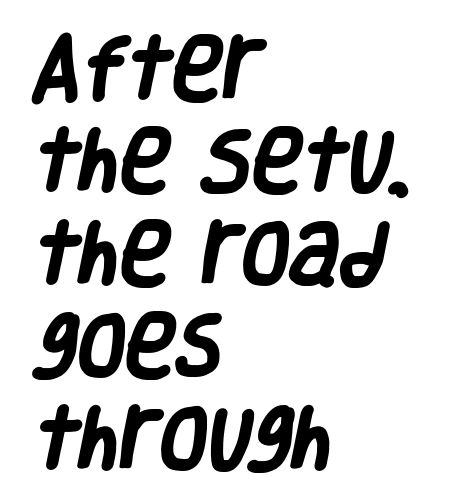
You could call the tracking neutral — neither tight nor loose. Quick note: underline off. To sum up the face: it is a sans, with no serifs. Regarding leading, the lines here are spaced in the standard way. Weight: bold. Looks like regular typesetting: each glyph gets only the width it needs.
